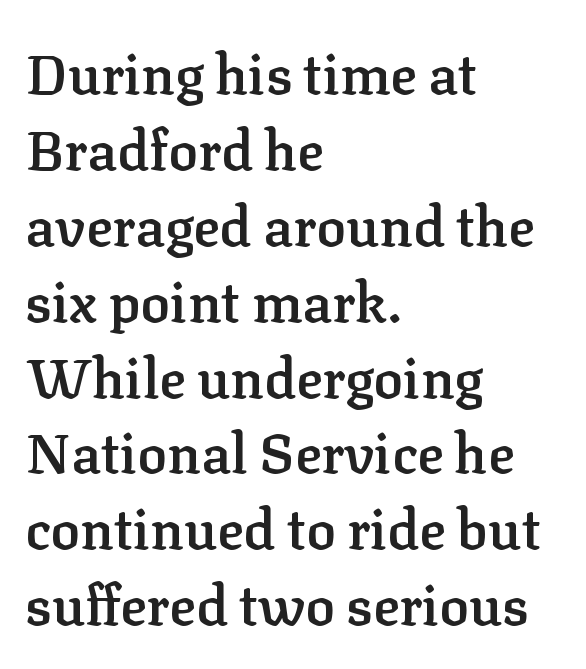
The letterforms sit shoulder to shoulder at normal distance. These lines sit exactly where default settings would place them. The font is running at a semibold setting, under full bold. A serif font was chosen for this passage.
